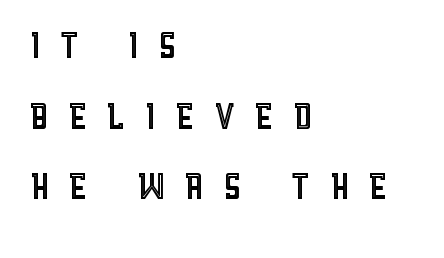
The rendering uses natural spacing where letterforms have individual widths. Leading matches the norm, producing a regular column. A roman cut, with each character standing at attention. The type is letterspaced generously, with wide tracking. Just letters on the line, the space beneath them empty. Line starts are locked; line ends wander.
